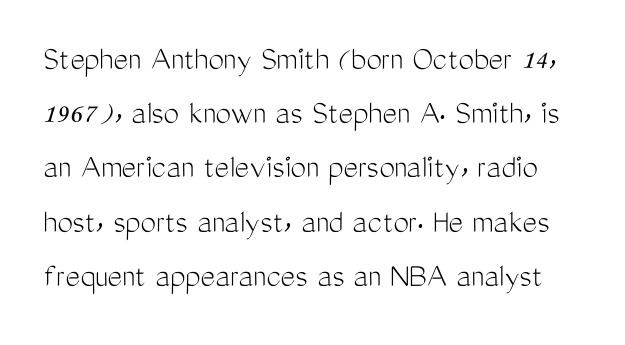
{"serif": "no", "italic": "no", "bold": "no", "weight": "light", "width": "condensed", "stroke_contrast": "medium", "x_height": "medium", "monospaced": "no", "underline": "no", "line_spacing": "normal", "line_spacing_ratio": 1.55, "letter_spacing": "normal", "letter_spacing_em": 0.0, "glyph_px": 35}
